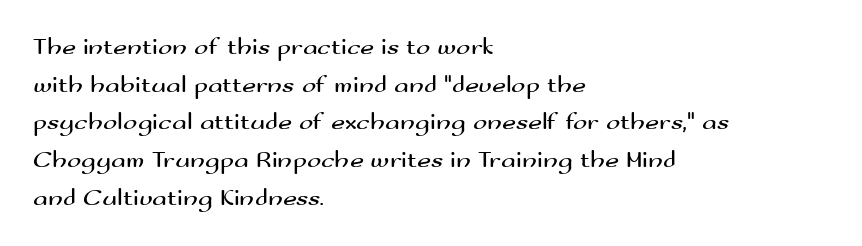
{"italic": "no", "bold": "no", "underline": "no", "align": "left", "line_spacing": "normal", "line_spacing_ratio": 1.57, "letter_spacing": "normal", "letter_spacing_em": 0.0, "glyph_px": 24}
